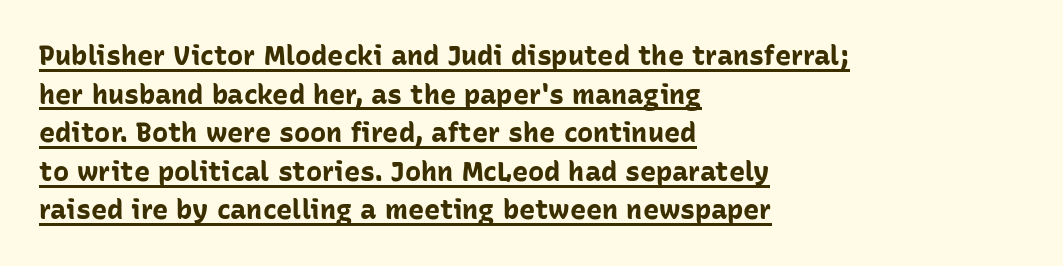
The image shows 27 px bold type, upright; set left-aligned, normal line spacing (1.43x), normal letter spacing, underlined.
